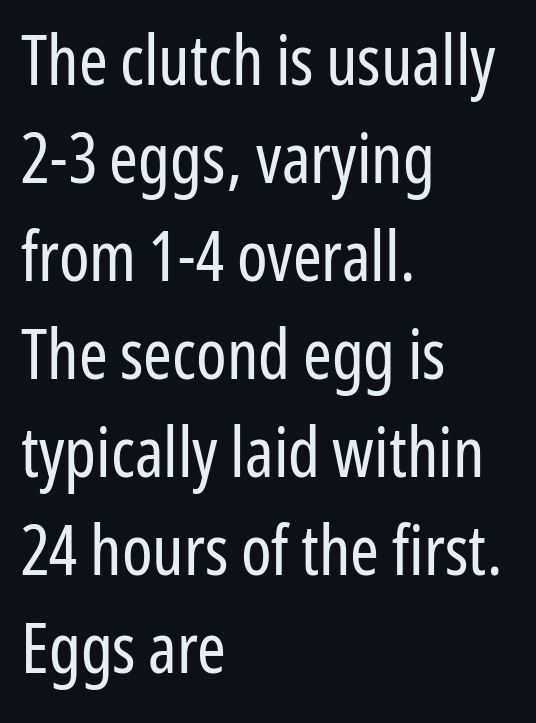
Q: Is the text bold? A: No.
Q: Is the text italic (slanted)? A: No, it is upright.
Q: Is the typeface a serif or a sans-serif typeface? A: Sans-serif.
Q: Is the text underlined? A: No.
Q: How is the paragraph aligned? A: Left-aligned.
Q: Is the spacing between letters normal or unusually wide? A: Normal.
Q: Is the spacing between lines tight, normal or loose? A: Normal.
Q: Width (condensed, normal, or wide)? A: Condensed.
Q: Stroke contrast? A: Low.
Q: x-height? A: Medium.
Q: Monospaced? A: No.
